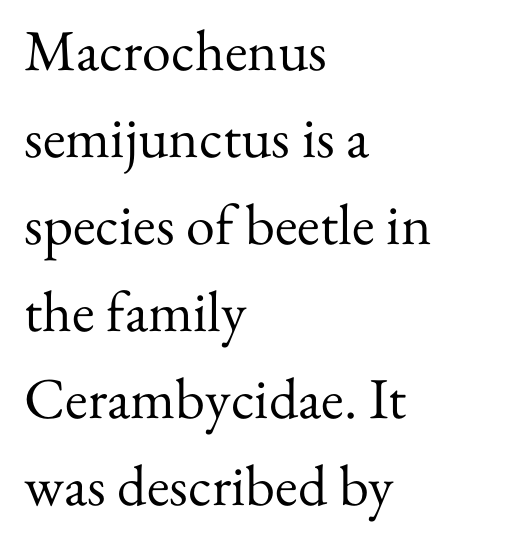
Q: Is the text bold? A: No.
Q: Is the text italic (slanted)? A: No, it is upright.
Q: Is the typeface a serif or a sans-serif typeface? A: Serif.
Q: Is the text underlined? A: No.
Q: How is the paragraph aligned? A: Left-aligned.
Q: Is the spacing between letters normal or unusually wide? A: Normal.
Q: Is the spacing between lines tight, normal or loose? A: Normal.
Q: Width (condensed, normal, or wide)? A: Normal.
Q: Stroke contrast? A: Medium.
Q: x-height? A: Small.
Q: Monospaced? A: No.
